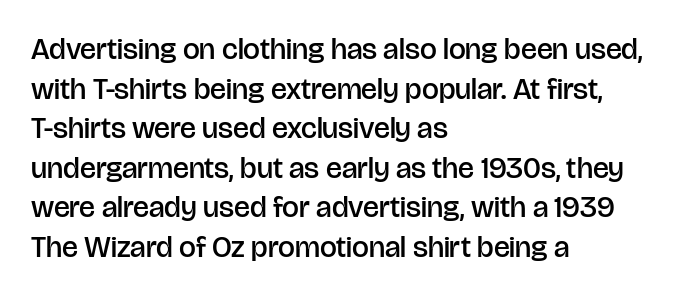
Q: Is the text bold? A: Semi-bold.
Q: Is the text italic (slanted)? A: No, it is upright.
Q: Is the typeface a serif or a sans-serif typeface? A: Sans-serif.
Q: Is the text underlined? A: No.
Q: How is the paragraph aligned? A: Left-aligned.
Q: Is the spacing between letters normal or unusually wide? A: Normal.
Q: Is the spacing between lines tight, normal or loose? A: Normal.
Q: Width (condensed, normal, or wide)? A: Normal.
Q: Stroke contrast? A: Low.
Q: x-height? A: Large.
Q: Monospaced? A: No.
